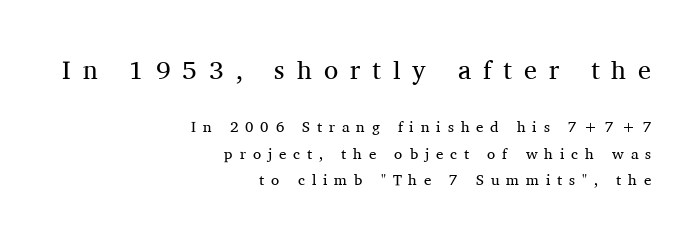
{"italic": "no", "bold": "no", "underline": "no", "align": "right", "line_spacing_ratio": 1.78, "letter_spacing": "wide", "letter_spacing_em": 0.46, "larger_block": "first", "size_ratio": 1.73, "glyph_px": 26}
